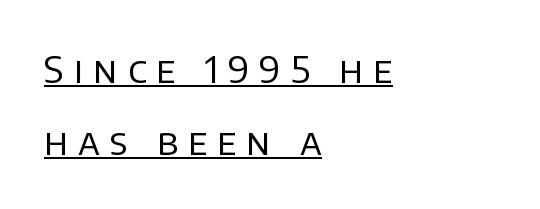
{"serif": "no", "italic": "no", "bold": "no", "weight": "regular", "width": "normal", "stroke_contrast": "low", "x_height": "large", "monospaced": "no", "underline": "yes", "align": "left", "line_spacing": "loose", "line_spacing_ratio": 1.95, "letter_spacing": "wide", "letter_spacing_em": 0.27, "glyph_px": 37}
